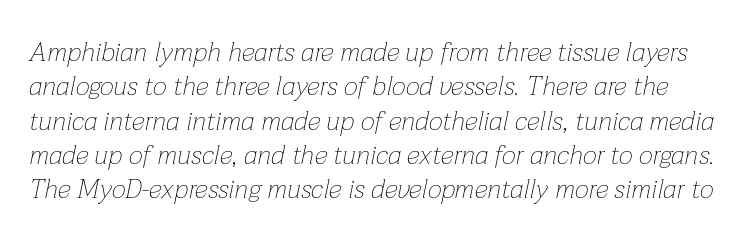
The image shows 27 px text type, italic (leaning right); set normal line spacing (1.27x), normal letter spacing, not underlined.
